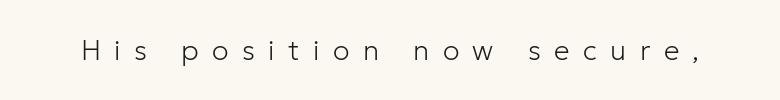
Q: Is the text bold? A: No.
Q: Is the text italic (slanted)? A: No, it is upright.
Q: Is the typeface a serif or a sans-serif typeface? A: Sans-serif.
Q: Is the text underlined? A: No.
Q: Is the spacing between letters normal or unusually wide? A: Unusually wide.
Q: Width (condensed, normal, or wide)? A: Normal.
Q: Stroke contrast? A: Low.
Q: x-height? A: Medium.
Q: Monospaced? A: No.
